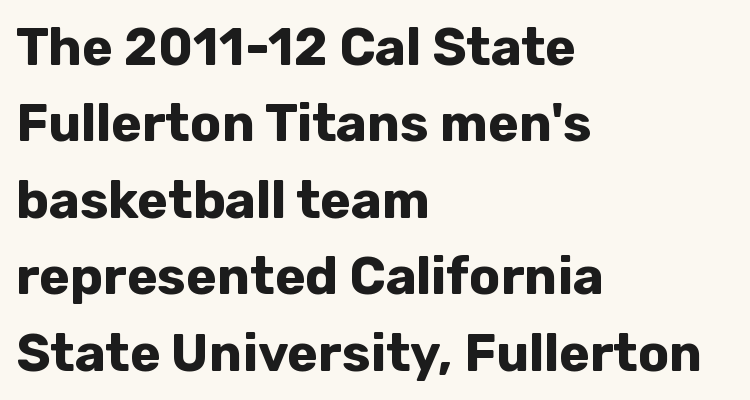
{"serif": "no", "italic": "no", "bold": "yes", "weight": "bold", "width": "normal", "stroke_contrast": "low", "x_height": "medium", "monospaced": "no", "underline": "no", "align": "left", "line_spacing": "normal", "line_spacing_ratio": 1.47, "letter_spacing": "normal", "letter_spacing_em": 0.0, "glyph_px": 52}
